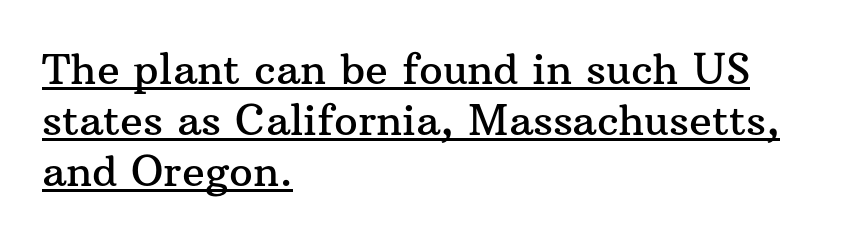
You can tell from the footed stems that serif type was used. You could not count columns in this text — the font is proportionally spaced. If you drew a ruler down the left edge, every line would touch it. Unlike italic type, these characters show no tilt at all.
